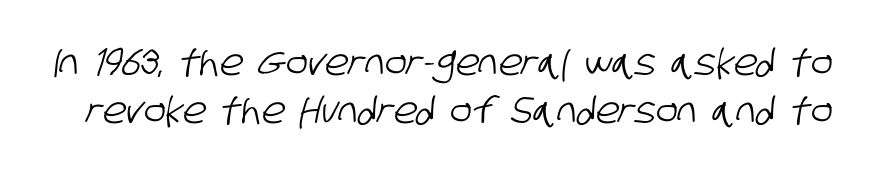
The image shows 36 px condensed sans-serif type; set normal line spacing (1.33x), normal letter spacing, not underlined; low stroke contrast and a large x-height.
